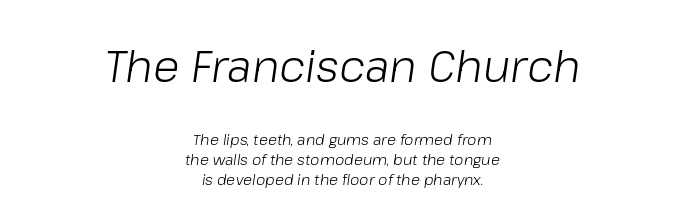
Caption: multi-line text, centered on the measure. Any mark beneath the type? The region is blank. This rendering leaves character spacing at its baseline value. Spacing verdict: proportional, widths tailored to each character. A typesetter would mark this as italic.
